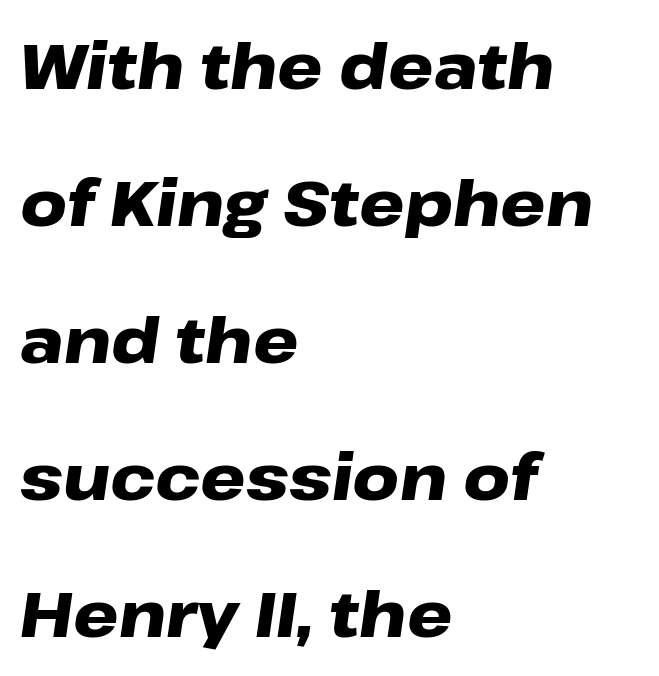
Vertically, the passage feels expansive, rows floating well apart. In terms of posture, this sample is oblique. This rendering leaves character spacing at its baseline value. Has an underline been added? It has not. This sample is left-justified, so line endings fall wherever the words run out.
